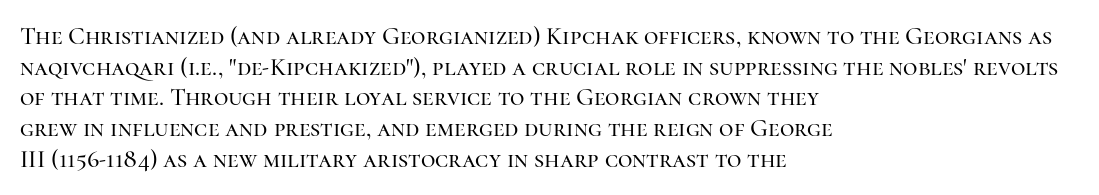
Q: Is the text italic (slanted)? A: No, it is upright.
Q: Is the text underlined? A: No.
Q: How is the paragraph aligned? A: Left-aligned.
Q: Is the spacing between letters normal or unusually wide? A: Normal.
